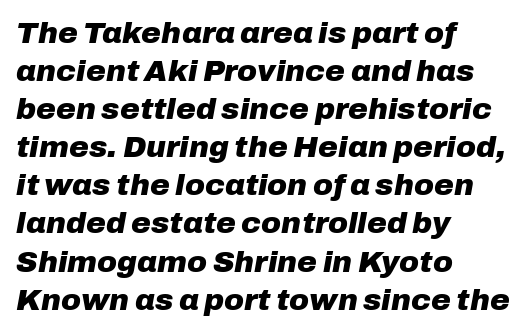
The image shows 30 px heavy type, italic (leaning right); set left-aligned, normal line spacing (1.27x), normal letter spacing, not underlined; low stroke contrast and a medium x-height.
